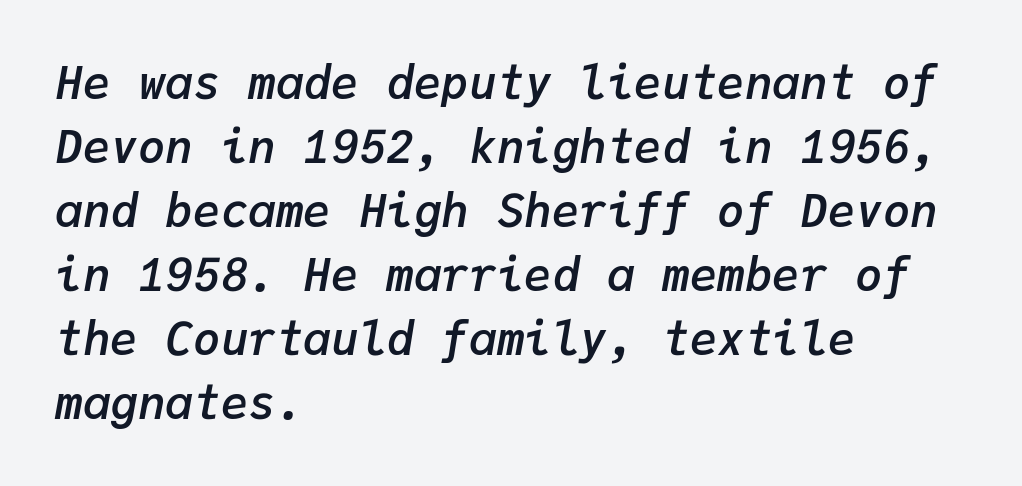
Quick note: underline off. A classic flush-left, rag-right setting is used for this passage. Rendered with sloped, italic letterforms. There is no visible air inserted between adjacent glyphs. The face used here is monospaced, like something from a code editor. In terms of weight, the rendering is demibold, just under bold.
